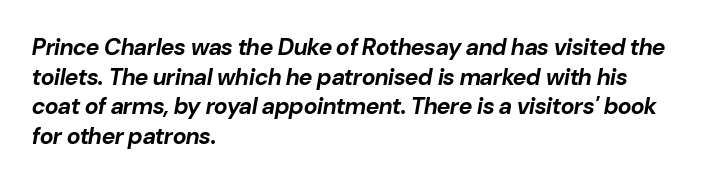
{"italic": "yes", "lean": "right", "slant_degrees": 10, "bold": "yes", "underline": "no", "align": "left", "line_spacing": "normal", "line_spacing_ratio": 1.29, "letter_spacing": "normal", "letter_spacing_em": 0.0, "glyph_px": 23}
